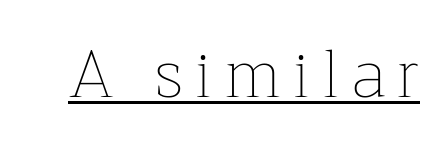
Q: Is the text bold? A: No.
Q: Is the text italic (slanted)? A: No, it is upright.
Q: Is the text underlined? A: Yes.
Q: Width (condensed, normal, or wide)? A: Normal.
Q: Stroke contrast? A: Low.
Q: x-height? A: Medium.
Q: Monospaced? A: No.
